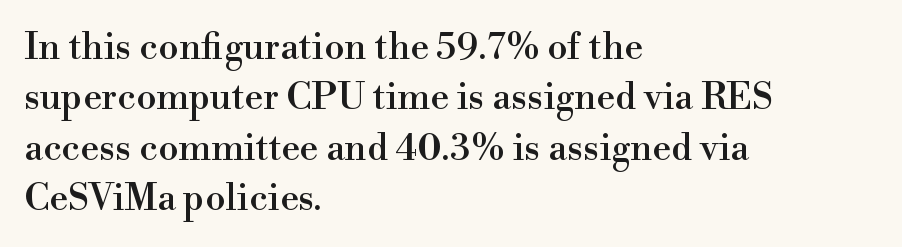
{"serif": "yes", "italic": "no", "width": "normal", "x_height": "small", "monospaced": "no", "underline": "no", "align": "left", "line_spacing": "normal", "line_spacing_ratio": 1.36, "letter_spacing": "normal", "letter_spacing_em": 0.0, "glyph_px": 37}
